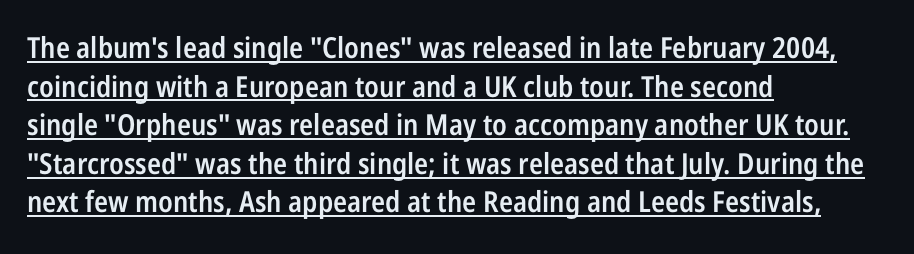
{"serif": "no", "italic": "no", "bold": "semi", "weight": "semibold", "width": "condensed", "stroke_contrast": "low", "x_height": "medium", "monospaced": "no", "underline": "yes", "align": "left", "line_spacing": "normal", "line_spacing_ratio": 1.33, "letter_spacing": "normal", "letter_spacing_em": 0.0, "glyph_px": 29}
